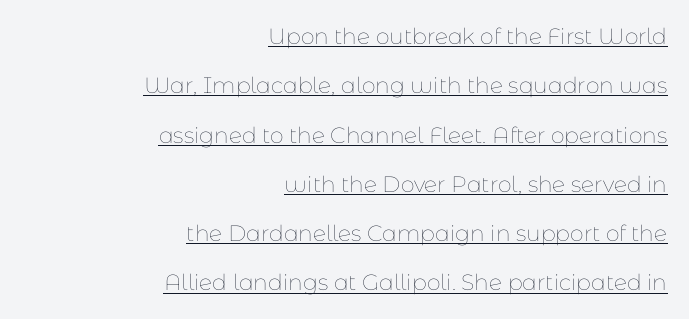
The image shows 22 px text type, upright; set right-aligned, loose line spacing (2.24x), normal letter spacing, underlined.
